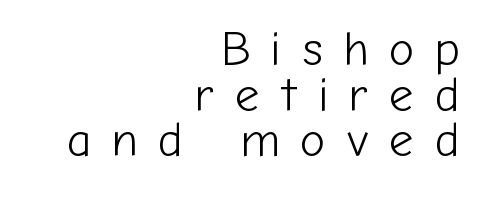
The leading is snug, giving the passage a crowded texture. You could not count columns in this text — the font is proportionally spaced. The weight tops out at a normal text grade. A typesetter would mark this as roman, not italic.
